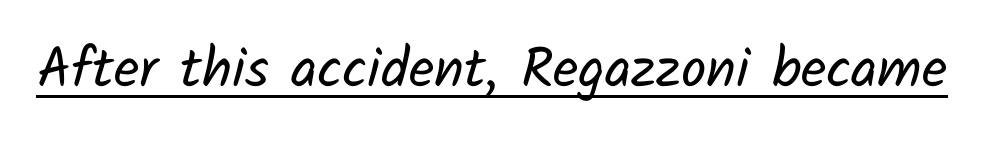
Each stroke keeps to a modest, everyday thickness or less. The rendering uses natural spacing where letterforms have individual widths. The letters sit at their default tracking, neither squeezed nor spread. Looks like someone drew a line under every word here.
